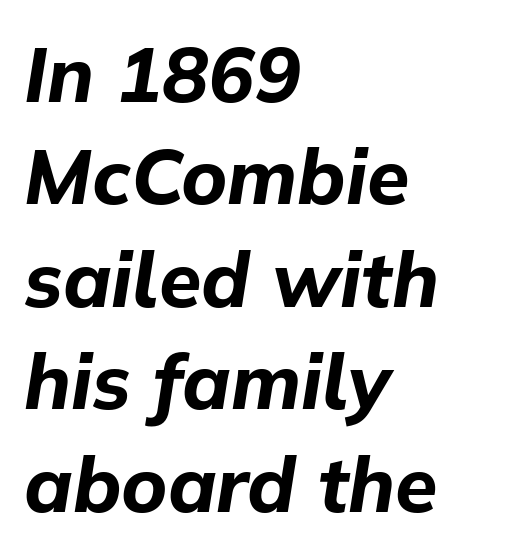
The image shows 77 px bold type, italic (leaning right); set left-aligned, normal line spacing (1.33x), normal letter spacing, not underlined; low stroke contrast and a medium x-height.
